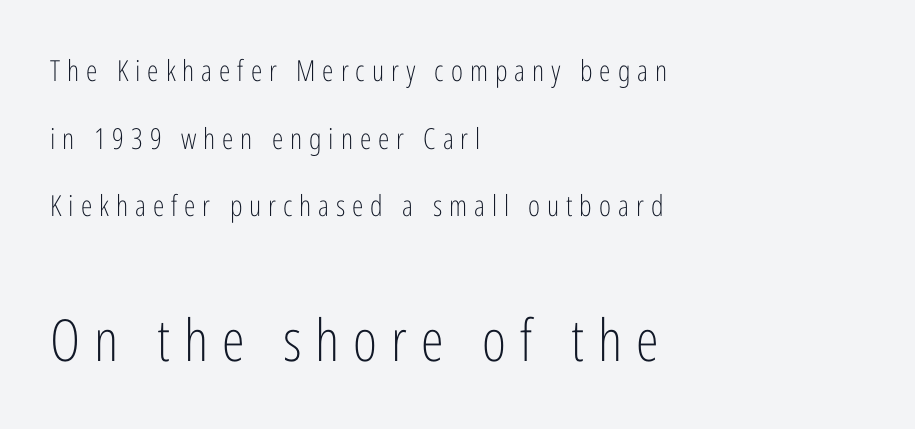
The block of text is sparse from top to bottom, with ample space between rows. Classification — sans serif. These lines have a slow, spaced-out rhythm from letter to letter. No chunkiness to these letters — they're not bold.
